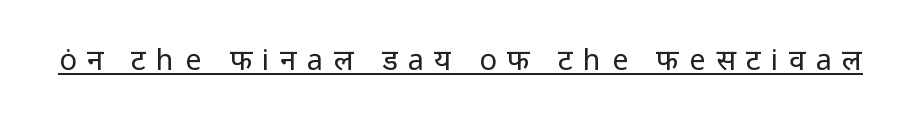
{"serif": "no", "italic": "no", "bold": "no", "weight": "regular", "width": "normal", "stroke_contrast": "low", "x_height": "medium", "monospaced": "no", "underline": "yes", "letter_spacing": "wide", "letter_spacing_em": 0.36, "glyph_px": 29}
